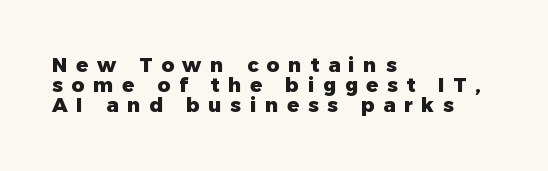
{"italic": "no", "bold": "yes", "underline": "no", "align": "left", "line_spacing": "tight", "line_spacing_ratio": 1.01, "letter_spacing": "wide", "letter_spacing_em": 0.43, "glyph_px": 20}
